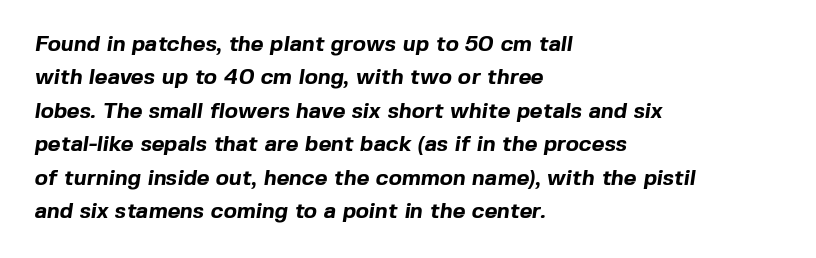
Q: Is the text bold? A: Yes.
Q: Is the text underlined? A: No.
Q: How is the paragraph aligned? A: Left-aligned.
Q: Is the spacing between letters normal or unusually wide? A: Normal.
Q: Is the spacing between lines tight, normal or loose? A: Normal.
